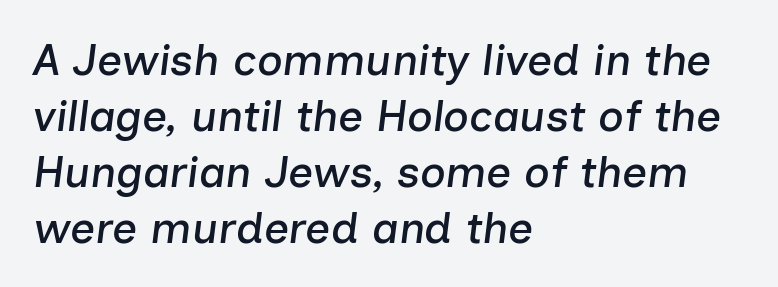
{"italic": "yes", "lean": "right", "slant_degrees": 7, "width": "normal", "stroke_contrast": "low", "x_height": "medium", "monospaced": "no", "underline": "no", "align": "left", "line_spacing": "normal", "line_spacing_ratio": 1.27, "letter_spacing": "normal", "letter_spacing_em": 0.0, "glyph_px": 44}
